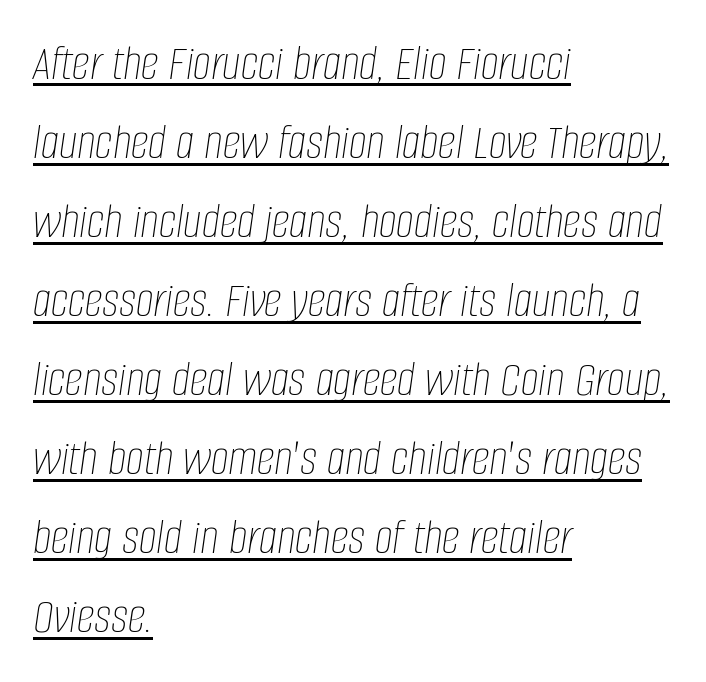
Underlined type. Think of a printed novel: that variable character pitch is what you see here. Glyph-to-glyph distance matches everyday printed text. Is the type slanted? Yes — the strokes lean at a clear angle. These glyphs show unthickened strokes, regular width or finer. Alignment: flush left.
